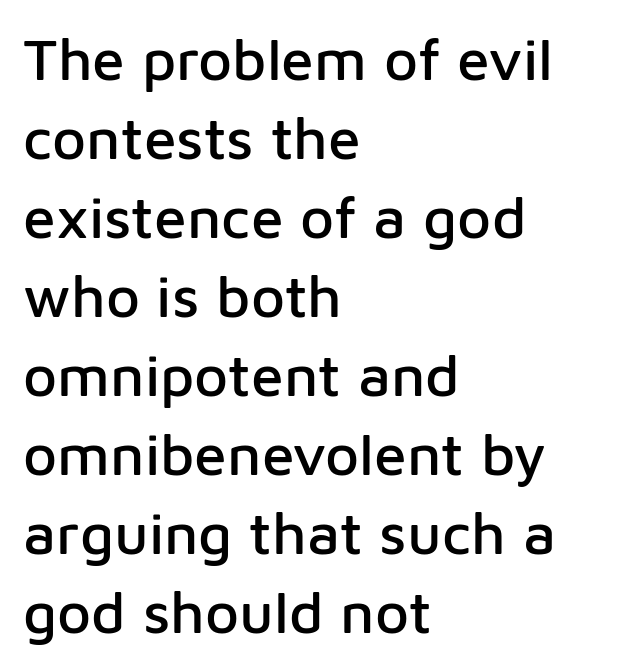
The image shows 59 px sans-serif type, upright; set left-aligned, normal line spacing (1.34x), normal letter spacing, not underlined; low stroke contrast and a medium x-height.
